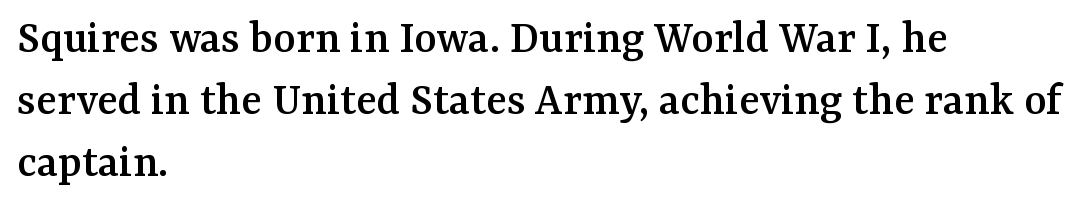
{"serif": "yes", "italic": "no", "width": "normal", "stroke_contrast": "medium", "x_height": "medium", "monospaced": "no", "underline": "no", "align": "left", "line_spacing": "normal", "line_spacing_ratio": 1.29, "letter_spacing": "normal", "letter_spacing_em": 0.0, "glyph_px": 48}
